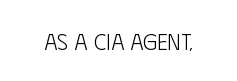
The image shows 23 px text type, upright; set normal letter spacing, not underlined.
